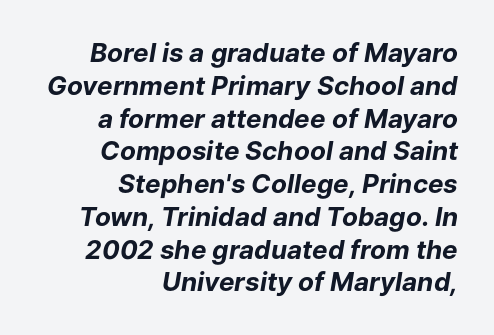
The image shows 26 px bold type, italic (leaning right); set right-aligned, normal line spacing (1.26x), normal letter spacing, not underlined.
